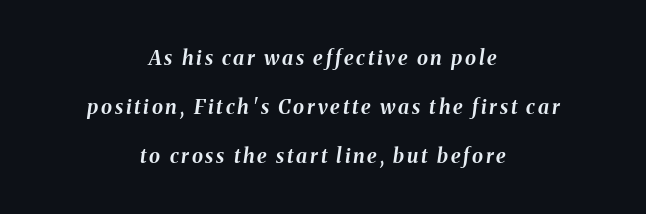
One-word summary of the alignment: center. The strip under each line holds only bare page. The typography opts for an oblique posture over an upright one. Leading is clearly above the norm, producing a sparse column. Does the weight exceed regular? Yes, all the way to bold.
